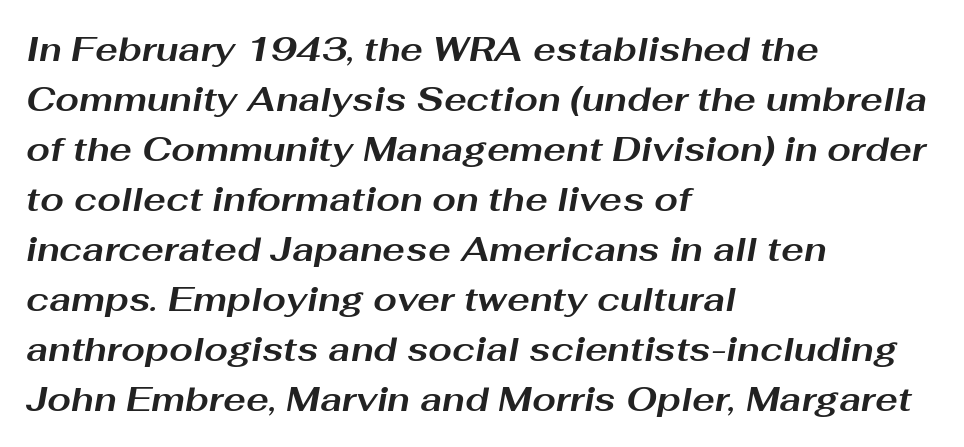
{"italic": "yes", "lean": "right", "slant_degrees": 10, "bold": "yes", "weight": "bold", "width": "wide", "stroke_contrast": "medium", "x_height": "medium", "monospaced": "no", "underline": "no", "align": "left", "line_spacing": "normal", "line_spacing_ratio": 1.47, "letter_spacing": "normal", "letter_spacing_em": 0.0, "glyph_px": 34}
